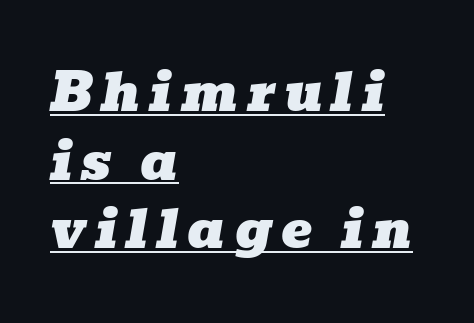
Q: Is the text italic (slanted)? A: Yes, it leans right by about 10 degrees.
Q: Is the typeface a serif or a sans-serif typeface? A: Serif.
Q: Is the text underlined? A: Yes.
Q: How is the paragraph aligned? A: Left-aligned.
Q: Is the spacing between lines tight, normal or loose? A: Normal.
Q: Width (condensed, normal, or wide)? A: Wide.
Q: Stroke contrast? A: Low.
Q: x-height? A: Medium.
Q: Monospaced? A: No.
